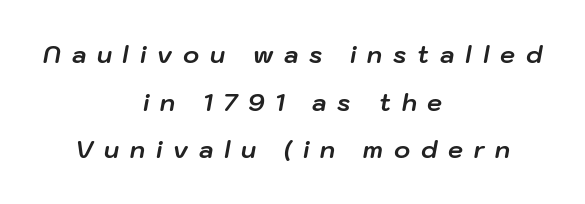
The image shows 24 px bold type, italic (leaning right); set centered, loose line spacing (1.98x), unusually wide letter spacing (+0.45 em), not underlined.
